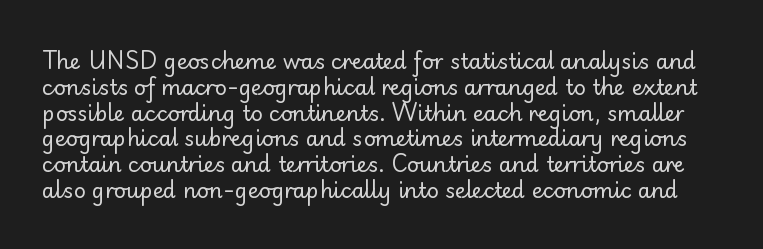
Q: Is the text bold? A: No.
Q: Is the text italic (slanted)? A: No, it is upright.
Q: Is the text underlined? A: No.
Q: Is the spacing between letters normal or unusually wide? A: Normal.
